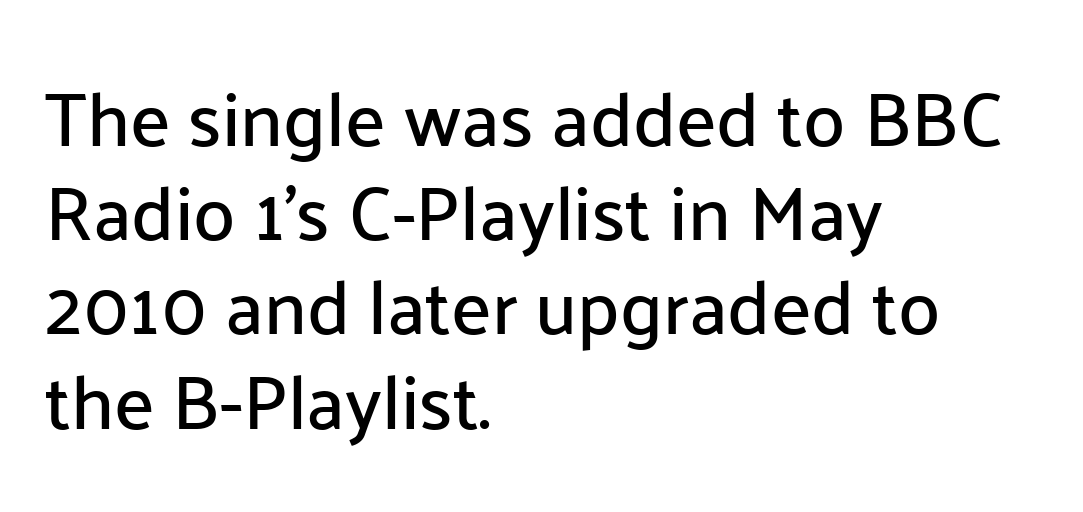
{"serif": "no", "italic": "no", "width": "normal", "stroke_contrast": "low", "x_height": "medium", "monospaced": "no", "underline": "no", "align": "left", "line_spacing_ratio": 1.24, "letter_spacing": "normal", "letter_spacing_em": 0.0, "glyph_px": 76}
